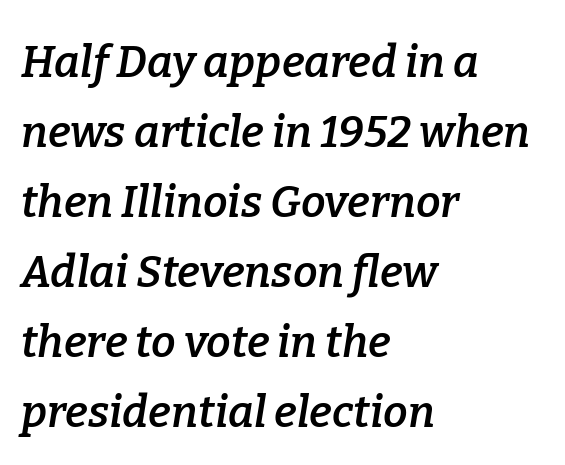
{"serif": "yes", "italic": "yes", "lean": "right", "slant_degrees": 9, "bold": "semi", "weight": "semibold", "width": "normal", "stroke_contrast": "low", "x_height": "medium", "monospaced": "no", "underline": "no", "align": "left", "line_spacing": "normal", "line_spacing_ratio": 1.59, "letter_spacing": "normal", "letter_spacing_em": 0.0, "glyph_px": 44}
